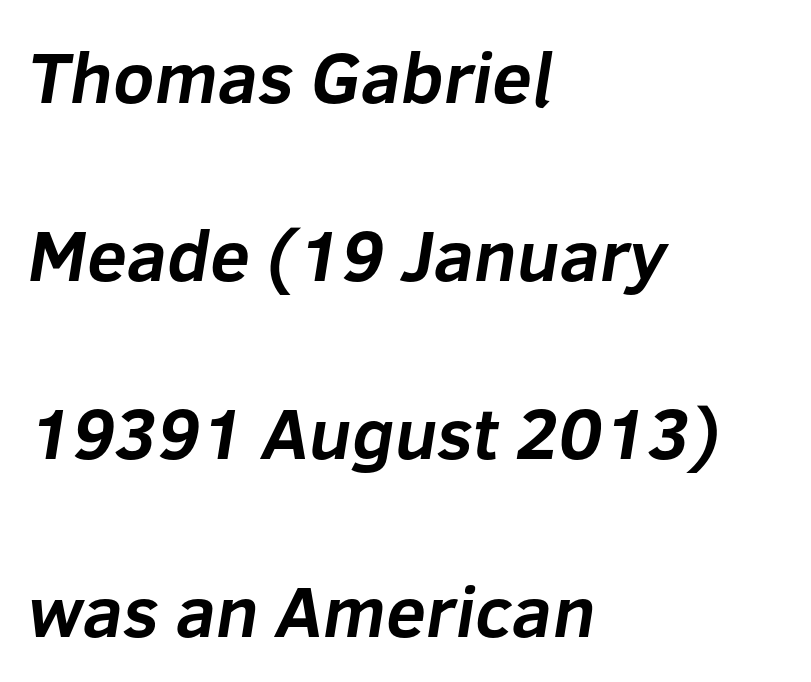
Q: Is the text bold? A: Yes.
Q: Is the typeface a serif or a sans-serif typeface? A: Sans-serif.
Q: Is the text underlined? A: No.
Q: How is the paragraph aligned? A: Left-aligned.
Q: Is the spacing between letters normal or unusually wide? A: Normal.
Q: Is the spacing between lines tight, normal or loose? A: Loose.
Q: Width (condensed, normal, or wide)? A: Normal.
Q: Stroke contrast? A: Low.
Q: x-height? A: Medium.
Q: Monospaced? A: No.
